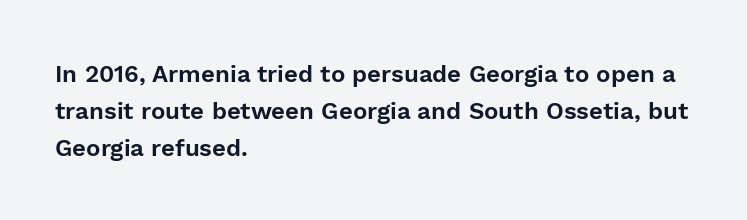
The image shows 24 px text type, upright; set left-aligned, normal line spacing (1.54x), normal letter spacing, not underlined.
